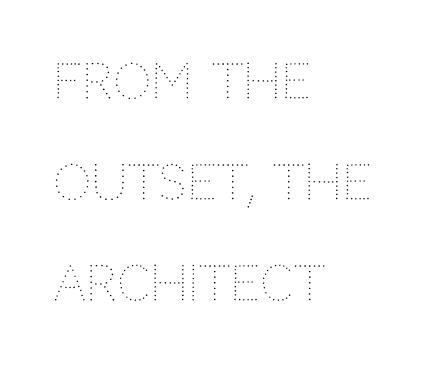
In terms of leading, this rendering errs on the spacious side. The passage shown is typed in a proportional face where columns would drift. Letter spacing: default. Short and long lines alike share a common starting point at left. Decoration check: the copy has no underline.
